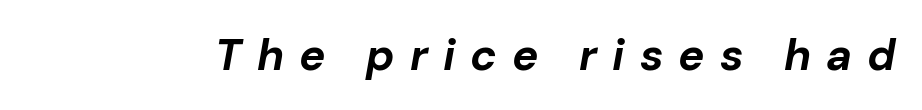
Heavy-handed strokes throughout: this text is bold. It's the slanting kind of type. The letters advance in unequal steps, a hallmark of proportional type. Spacing between characters has been opened up far beyond the box default. A clean baseline with only descenders dipping below it.
